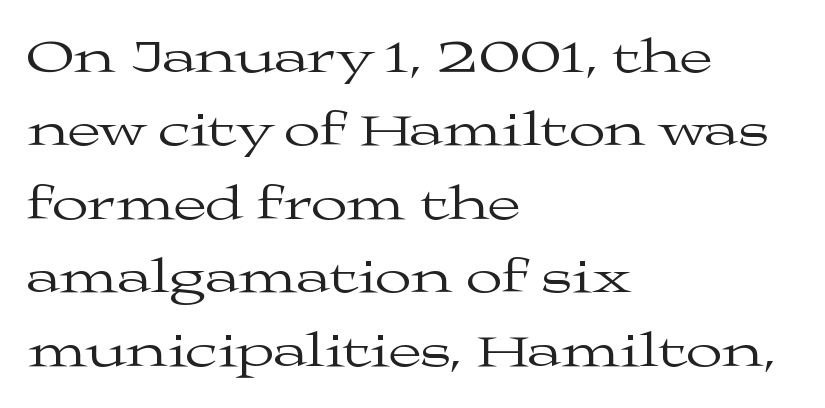
{"serif": "yes", "italic": "no", "bold": "no", "weight": "regular", "width": "wide", "stroke_contrast": "medium", "x_height": "medium", "monospaced": "no", "underline": "no", "align": "left", "line_spacing": "normal", "line_spacing_ratio": 1.53, "letter_spacing": "normal", "letter_spacing_em": 0.0, "glyph_px": 48}
